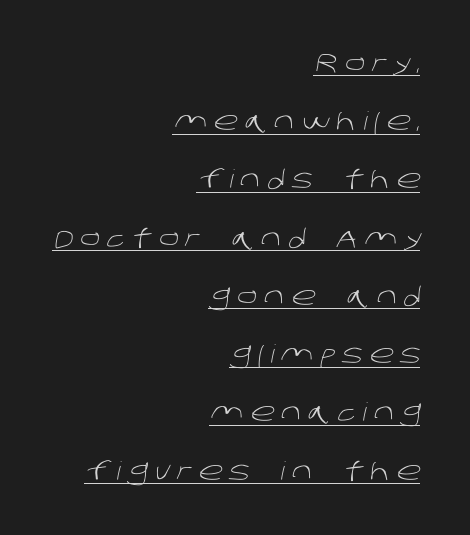
{"bold": "no", "underline": "yes", "align": "right", "line_spacing": "loose", "line_spacing_ratio": 2.33, "letter_spacing": "wide", "letter_spacing_em": 0.28, "glyph_px": 25}
